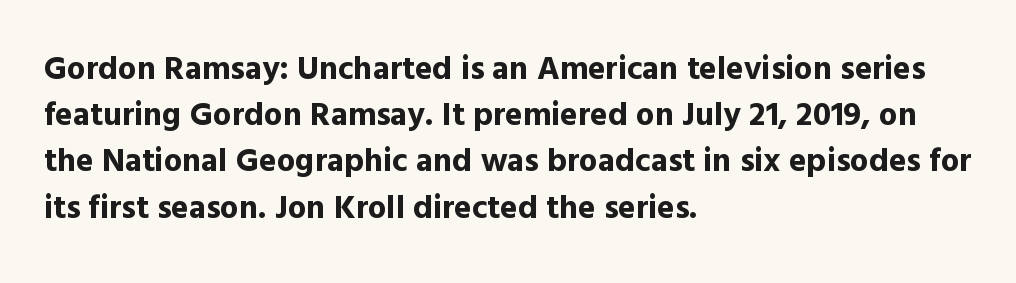
{"serif": "no", "italic": "no", "bold": "yes", "weight": "bold", "width": "normal", "x_height": "medium", "monospaced": "no", "underline": "no", "align": "left", "line_spacing": "normal", "line_spacing_ratio": 1.4, "letter_spacing": "normal", "letter_spacing_em": 0.0, "glyph_px": 33}
